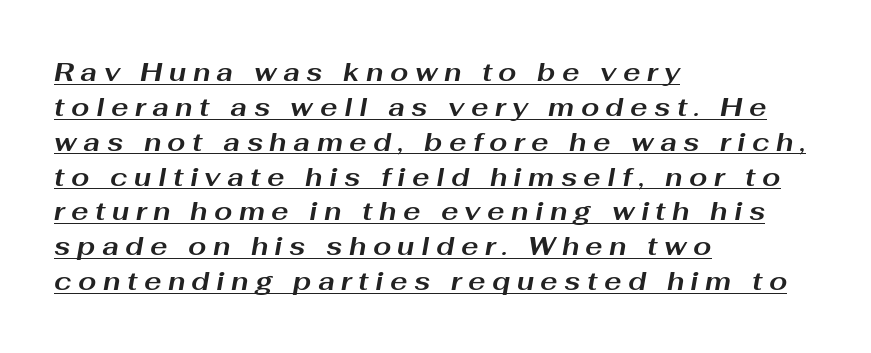
Q: Is the text bold? A: Yes.
Q: Is the text italic (slanted)? A: Yes, it leans right by about 10 degrees.
Q: Is the text underlined? A: Yes.
Q: How is the paragraph aligned? A: Left-aligned.
Q: Is the spacing between letters normal or unusually wide? A: Unusually wide.
Q: Is the spacing between lines tight, normal or loose? A: Normal.
